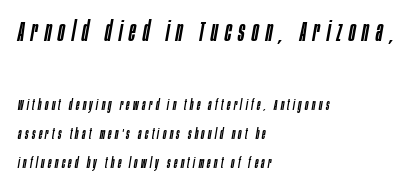
Q: Is the text italic (slanted)? A: Yes, it leans right by about 10 degrees.
Q: Is the text underlined? A: No.
Q: How is the paragraph aligned? A: Left-aligned.
Q: Is the spacing between letters normal or unusually wide? A: Unusually wide.
Q: Is the spacing between lines tight, normal or loose? A: Loose.
Q: Which block of text is set in a larger size, the first (top) or the second (bottom)? A: The first (top) one.
Q: Width (condensed, normal, or wide)? A: Condensed.
Q: Stroke contrast? A: Low.
Q: x-height? A: Large.
Q: Monospaced? A: No.
